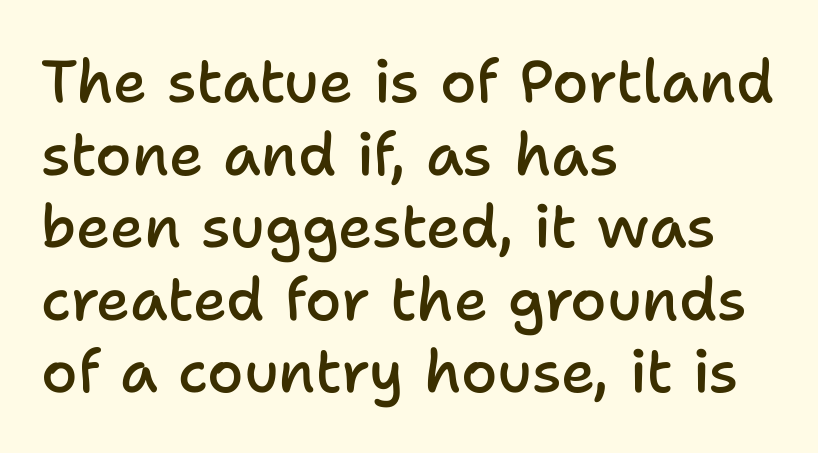
{"serif": "no", "italic": "no", "bold": "semi", "weight": "semibold", "width": "normal", "stroke_contrast": "low", "x_height": "medium", "monospaced": "no", "underline": "no", "align": "left", "line_spacing_ratio": 1.23, "letter_spacing": "normal", "letter_spacing_em": 0.0, "glyph_px": 59}
